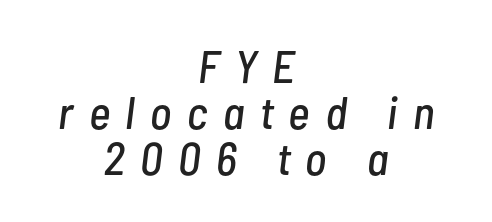
The image shows 46 px condensed type, italic (leaning right); set centered, tight line spacing (1.0x), unusually wide letter spacing (+0.34 em), not underlined; low stroke contrast and a medium x-height.
